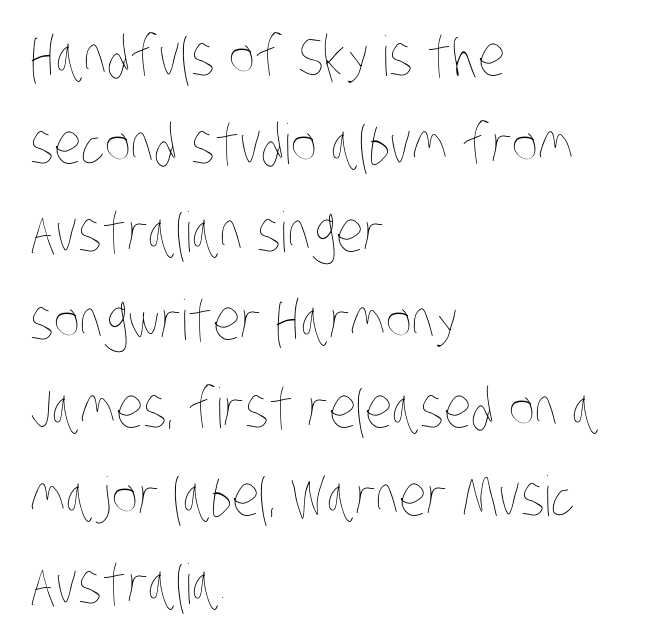
Alignment: flush left. Is there much room between lines? A standard amount, neither cramped nor airy. The face used here is proportionally spaced, like ordinary book or web type. A bare baseline throughout the passage. How are the letters spaced? Ordinarily, with no added tracking. Weight: regular or lighter.
